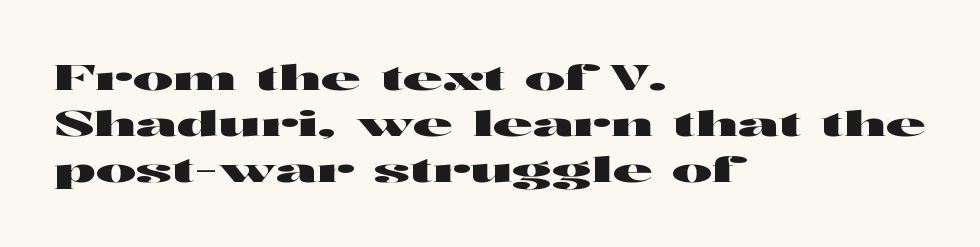
{"serif": "no", "italic": "no", "width": "wide", "stroke_contrast": "high", "x_height": "medium", "monospaced": "no", "underline": "no", "align": "left", "line_spacing": "normal", "line_spacing_ratio": 1.35, "letter_spacing": "normal", "letter_spacing_em": 0.0, "glyph_px": 34}
